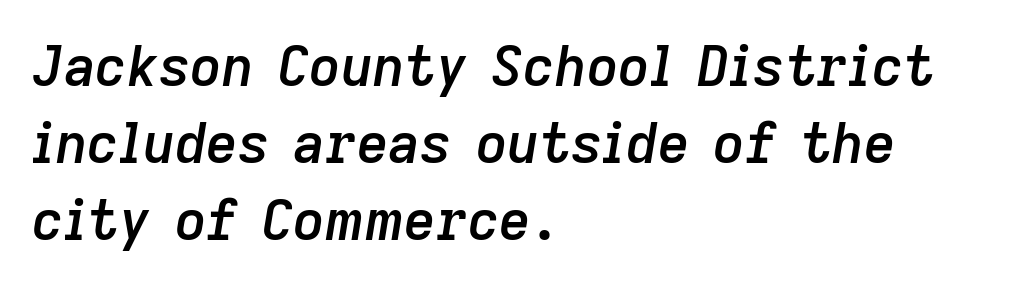
Whoever set this chose a conventional vertical rhythm. Note the varied advance widths — an 'i' is clearly narrower than an 'm'. If you drew a ruler down the left edge, every line would touch it. Bare-footed words on every line. The rendering uses a semibold face; strokes are thickened but not to full bold.
